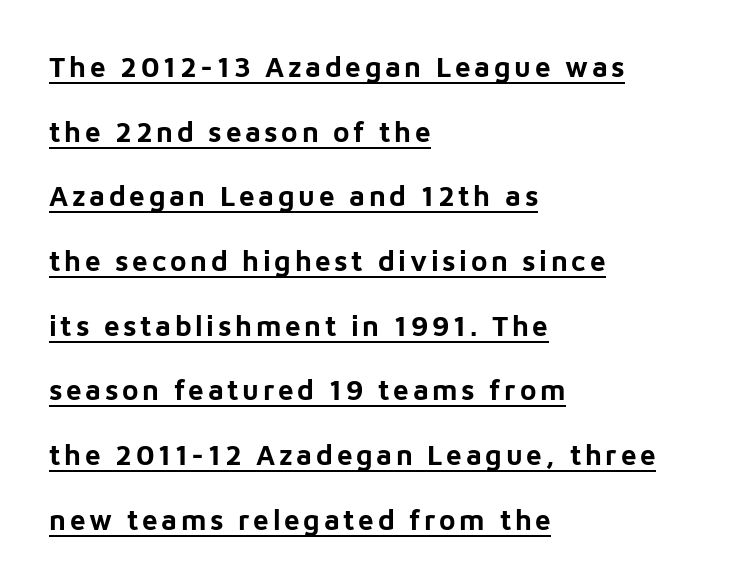
{"serif": "no", "italic": "no", "bold": "yes", "weight": "bold", "width": "normal", "stroke_contrast": "low", "x_height": "medium", "monospaced": "no", "underline": "yes", "align": "left", "line_spacing": "loose", "line_spacing_ratio": 2.31, "glyph_px": 28}
